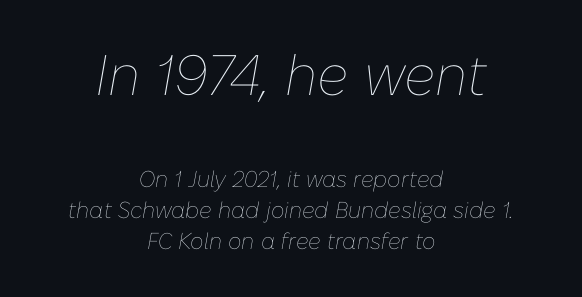
{"italic": "yes", "lean": "right", "slant_degrees": 10, "bold": "no", "weight": "thin", "width": "normal", "stroke_contrast": "low", "x_height": "medium", "monospaced": "no", "underline": "no", "align": "center", "line_spacing": "normal", "line_spacing_ratio": 1.35, "letter_spacing": "normal", "letter_spacing_em": 0.0, "larger_block": "first", "size_ratio": 2.48, "glyph_px": 57}
